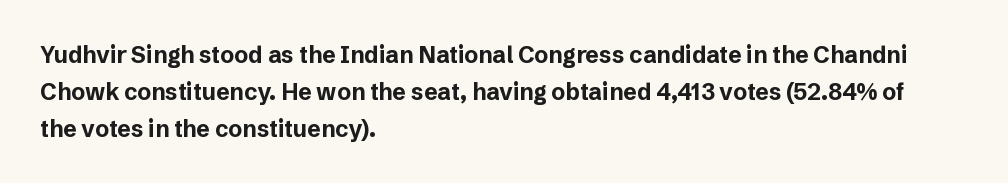
The passage shown stacks its lines at a standard gap. The rag falls on the right side of this text block. Nope, not italic — everything's standing straight. Rule under the text: the space is simply empty. The face used here is rendered with its standard letterfit.
